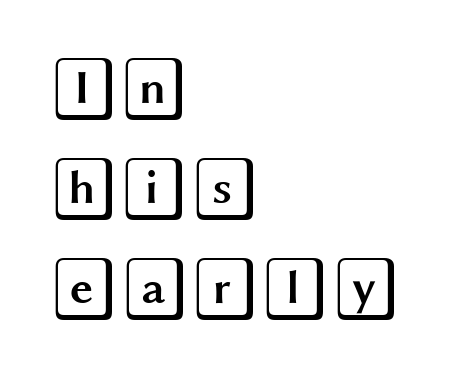
Q: Is the text italic (slanted)? A: No, it is upright.
Q: Is the text underlined? A: No.
Q: How is the paragraph aligned? A: Left-aligned.
Q: Is the spacing between letters normal or unusually wide? A: Normal.
Q: Is the spacing between lines tight, normal or loose? A: Normal.
Q: Width (condensed, normal, or wide)? A: Wide.
Q: x-height? A: Large.
